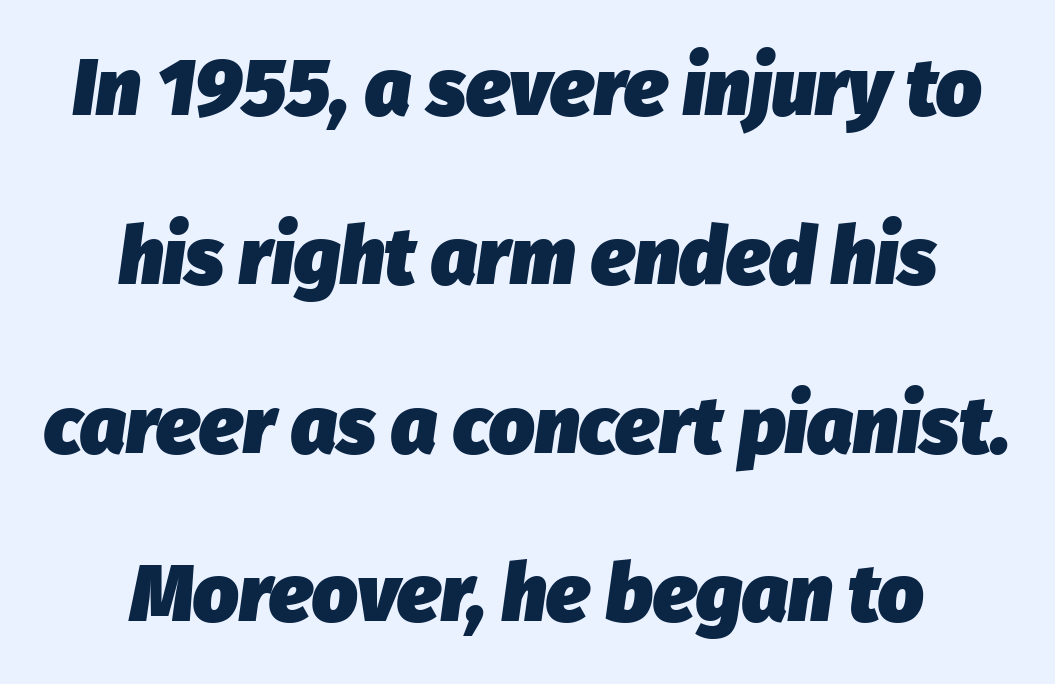
Here the designer chose a conventional face with non-uniform glyph widths. The strip under each line holds only bare page. The letterforms sit shoulder to shoulder at normal distance. Italic? Definitely — the glyphs are oblique.
